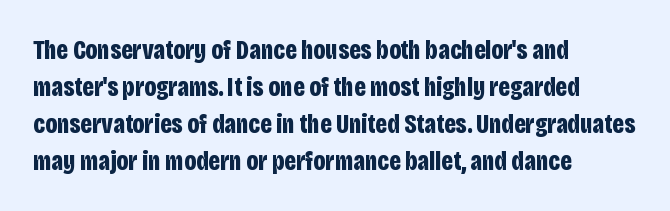
Every character sits straight up, as roman type does. Words appear dense and cohesive because spacing is normal. On the weight axis this lands at bold, roughly 700. In terms of leading, this rendering sits right in the middle.
